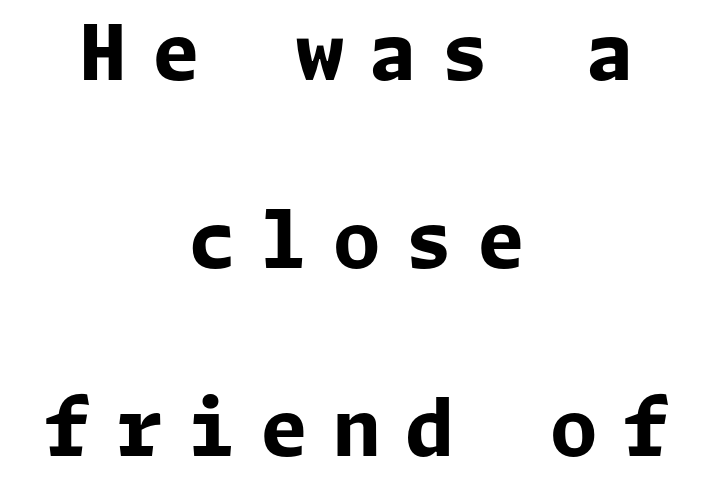
{"serif": "no", "italic": "no", "bold": "yes", "weight": "bold", "width": "normal", "stroke_contrast": "low", "x_height": "medium", "underline": "no", "align": "center", "line_spacing": "loose", "line_spacing_ratio": 2.44, "letter_spacing": "wide", "letter_spacing_em": 0.32, "glyph_px": 77}
